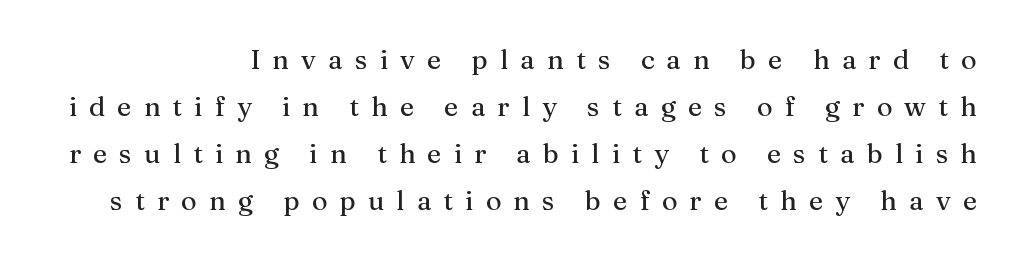
The image shows 27 px text type, upright; set line spacing 1.74x, unusually wide letter spacing (+0.45 em), not underlined.
